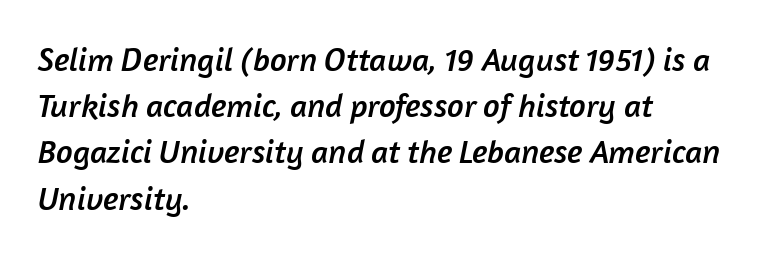
If you measured baseline to baseline, you'd find a middling distance. What kind of face is this? One without serifs — a sans. Has an underline been added? It has not. Reading down the block, your eye returns to a fixed left position each line. Each letter keeps its own natural width here, so spacing adapts to shape. Observe the ordinary spacing: letters are neighbours, not strangers.
